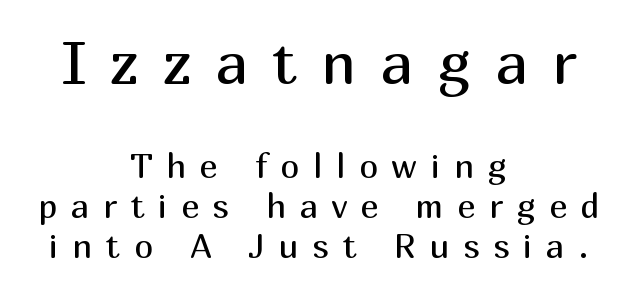
{"serif": "no", "italic": "no", "bold": "no", "weight": "regular", "width": "normal", "stroke_contrast": "medium", "x_height": "medium", "monospaced": "no", "underline": "no", "align": "center", "line_spacing_ratio": 1.18, "letter_spacing": "wide", "letter_spacing_em": 0.4, "larger_block": "first", "size_ratio": 1.76, "glyph_px": 60}
